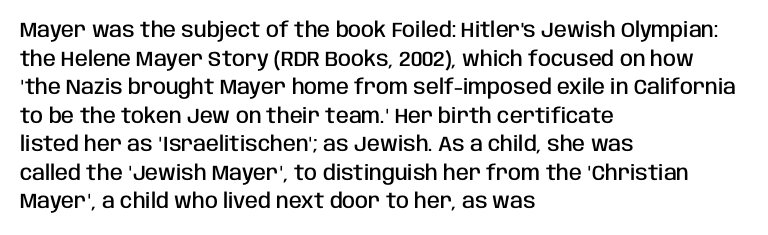
The image shows 21 px text type, upright; set left-aligned, normal line spacing (1.36x), normal letter spacing, not underlined.
